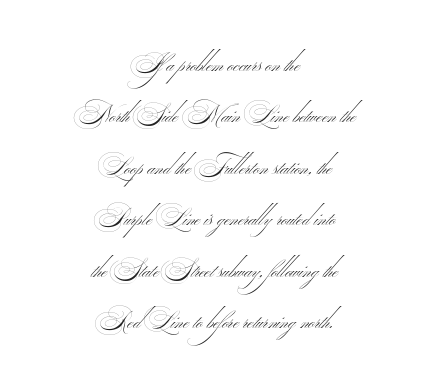
The image shows 25 px text type; set centered, loose line spacing (2.06x), normal letter spacing, not underlined.
